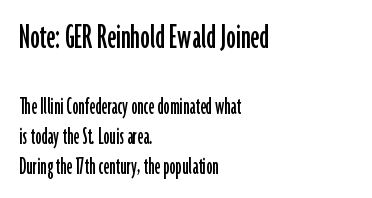
The image shows 38 px condensed sans-serif type, upright; set left-aligned, line spacing 1.2x, normal letter spacing, not underlined; the first (top) block is 1.52x larger; low stroke contrast and a medium x-height.
